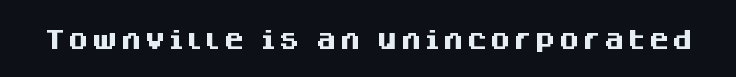
{"italic": "no", "bold": "yes", "underline": "no", "glyph_px": 21}
